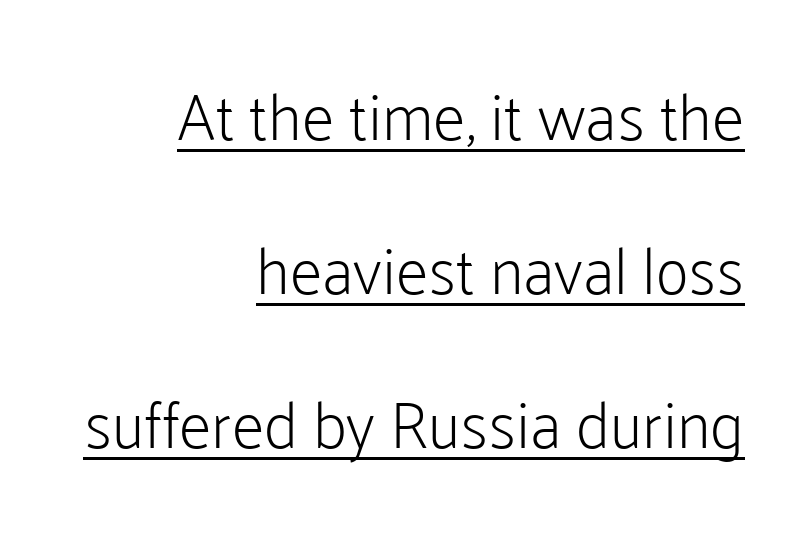
The image shows 65 px light sans-serif type, upright; set right-aligned, loose line spacing (2.37x), normal letter spacing, underlined; low stroke contrast and a medium x-height.
